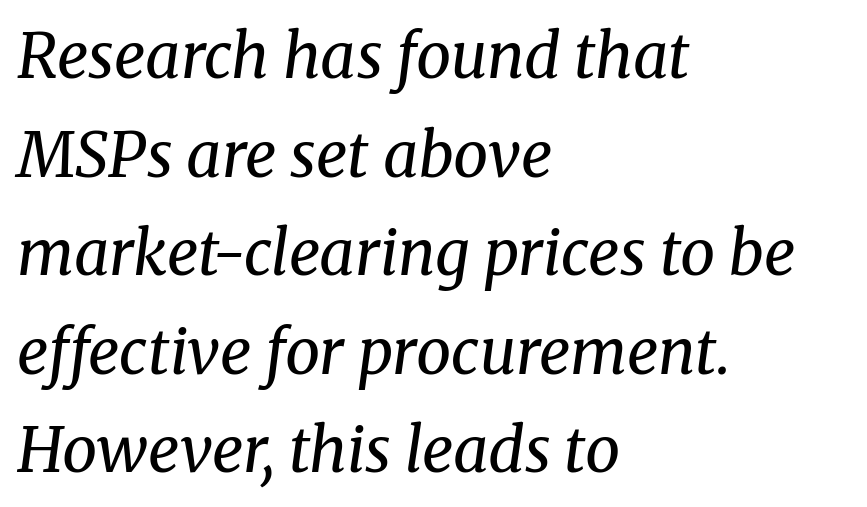
Q: Is the text bold? A: No.
Q: Is the text italic (slanted)? A: Yes, it leans right by about 8 degrees.
Q: Is the typeface a serif or a sans-serif typeface? A: Serif.
Q: Is the text underlined? A: No.
Q: How is the paragraph aligned? A: Left-aligned.
Q: Is the spacing between letters normal or unusually wide? A: Normal.
Q: Is the spacing between lines tight, normal or loose? A: Normal.
Q: Width (condensed, normal, or wide)? A: Normal.
Q: Stroke contrast? A: Medium.
Q: x-height? A: Medium.
Q: Monospaced? A: No.
